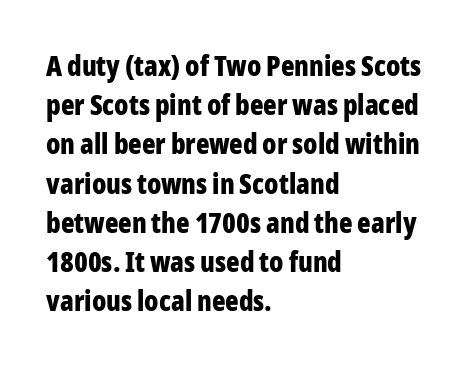
Interline gaps are of average width in this sample. Unlike italic type, these characters show no tilt at all. A bare baseline throughout the passage. The glyphs in this specimen are sans serif.
